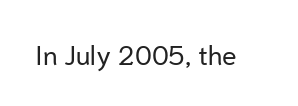
Has an underline been added? It has not. The type is set solid horizontally, with unmodified tracking. The characters are drawn with everyday or finer stroke widths. Every character sits straight up, as roman type does.
